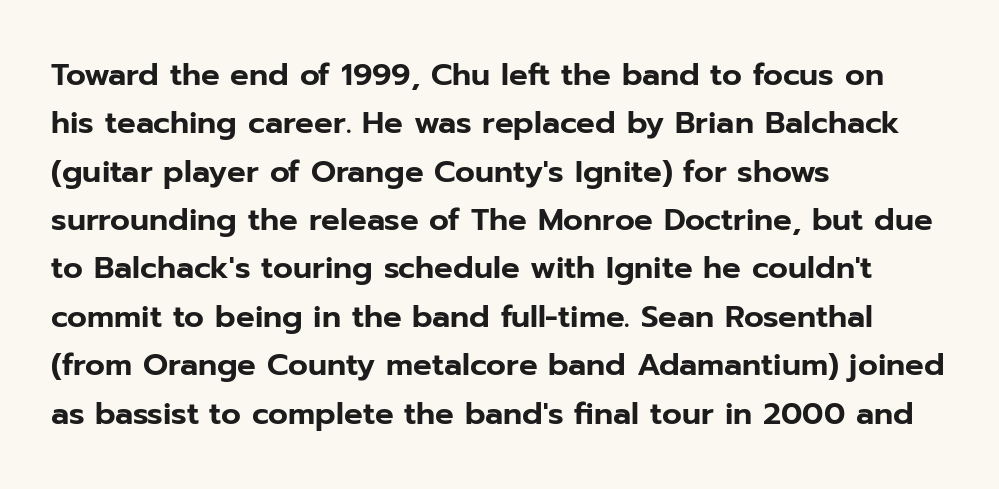
Is there much room between lines? A standard amount, neither cramped nor airy. Style check: upright. The letterforms sit shoulder to shoulder at normal distance. Horizontally, the lines are justified to the leading edge only. Nothing sits at the stroke ends, so this counts as sans-serif.
